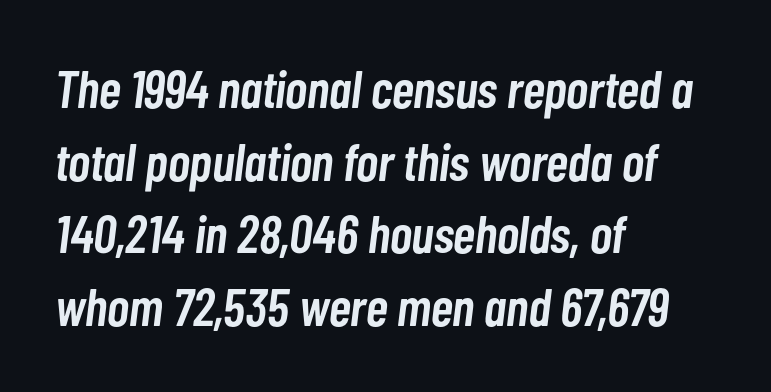
{"italic": "yes", "lean": "right", "slant_degrees": 7, "bold": "semi", "weight": "semibold", "width": "condensed", "stroke_contrast": "low", "x_height": "medium", "monospaced": "no", "underline": "no", "align": "left", "line_spacing": "normal", "line_spacing_ratio": 1.37, "letter_spacing": "normal", "letter_spacing_em": 0.0, "glyph_px": 53}
